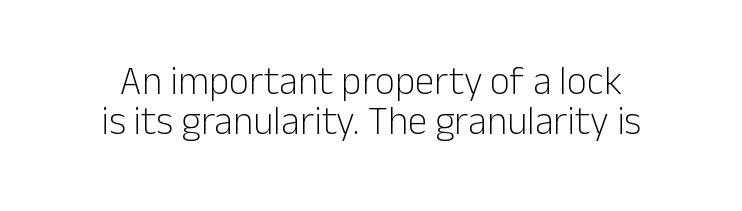
{"serif": "no", "italic": "no", "bold": "no", "weight": "light", "width": "normal", "stroke_contrast": "low", "x_height": "medium", "monospaced": "no", "underline": "no", "line_spacing": "tight", "line_spacing_ratio": 1.03, "letter_spacing": "normal", "letter_spacing_em": 0.0, "glyph_px": 39}
